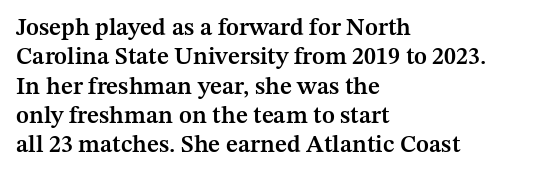
{"italic": "no", "bold": "semi", "underline": "no", "align": "left", "line_spacing_ratio": 1.22, "letter_spacing": "normal", "letter_spacing_em": 0.0, "glyph_px": 24}
